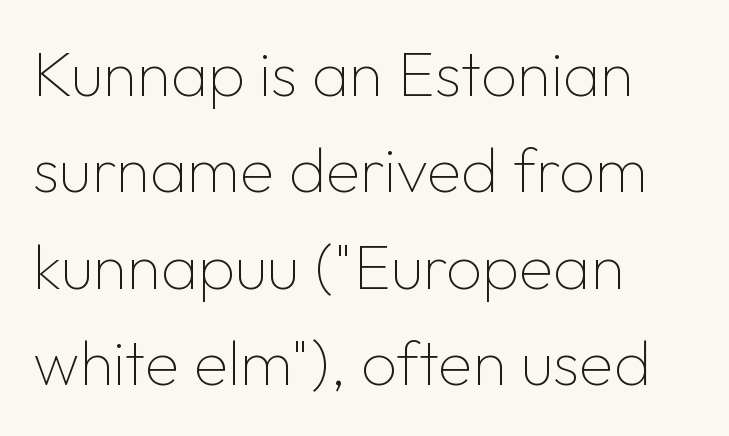
{"serif": "no", "italic": "no", "bold": "no", "weight": "thin", "width": "normal", "stroke_contrast": "low", "x_height": "medium", "monospaced": "no", "underline": "no", "align": "left", "line_spacing": "normal", "line_spacing_ratio": 1.53, "letter_spacing": "normal", "letter_spacing_em": 0.0, "glyph_px": 63}
